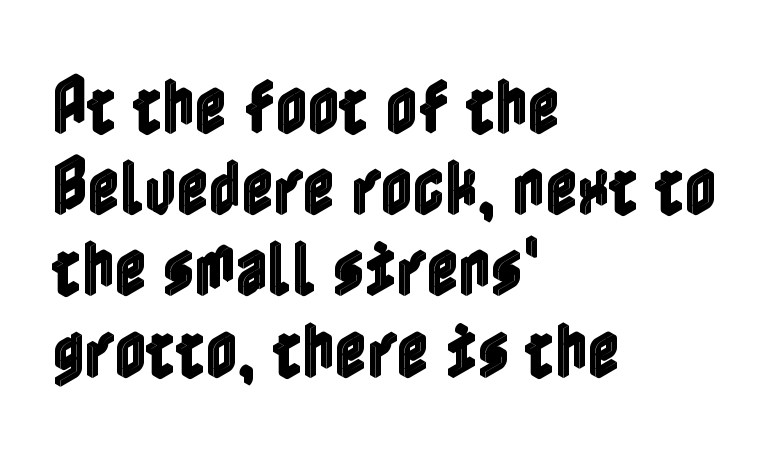
Q: Is the text italic (slanted)? A: No, it is upright.
Q: Is the text underlined? A: No.
Q: How is the paragraph aligned? A: Left-aligned.
Q: Is the spacing between letters normal or unusually wide? A: Normal.
Q: Is the spacing between lines tight, normal or loose? A: Normal.
Q: Width (condensed, normal, or wide)? A: Condensed.
Q: x-height? A: Medium.
